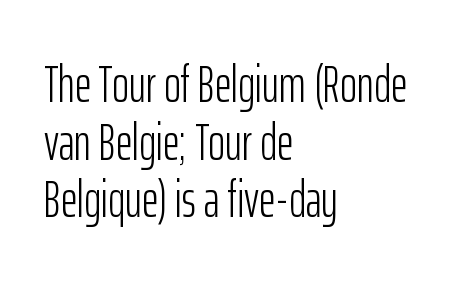
Q: Is the text bold? A: No.
Q: Is the text italic (slanted)? A: No, it is upright.
Q: Is the typeface a serif or a sans-serif typeface? A: Sans-serif.
Q: Is the text underlined? A: No.
Q: How is the paragraph aligned? A: Left-aligned.
Q: Is the spacing between letters normal or unusually wide? A: Normal.
Q: Is the spacing between lines tight, normal or loose? A: Tight.
Q: Width (condensed, normal, or wide)? A: Condensed.
Q: Stroke contrast? A: Low.
Q: x-height? A: Medium.
Q: Monospaced? A: No.
